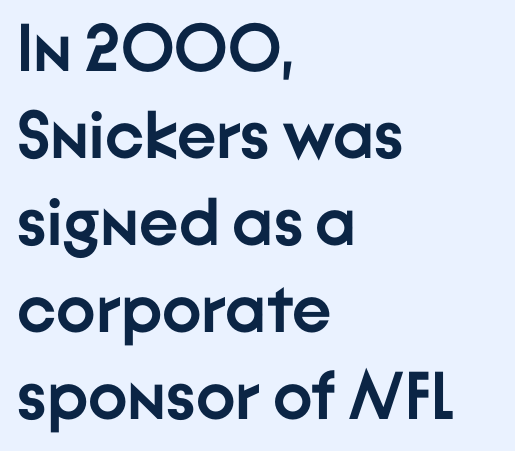
Q: Is the text bold? A: Yes.
Q: Is the text italic (slanted)? A: No, it is upright.
Q: Is the typeface a serif or a sans-serif typeface? A: Sans-serif.
Q: Is the text underlined? A: No.
Q: How is the paragraph aligned? A: Left-aligned.
Q: Is the spacing between letters normal or unusually wide? A: Normal.
Q: Is the spacing between lines tight, normal or loose? A: Normal.
Q: Width (condensed, normal, or wide)? A: Normal.
Q: Stroke contrast? A: Low.
Q: x-height? A: Medium.
Q: Monospaced? A: No.
